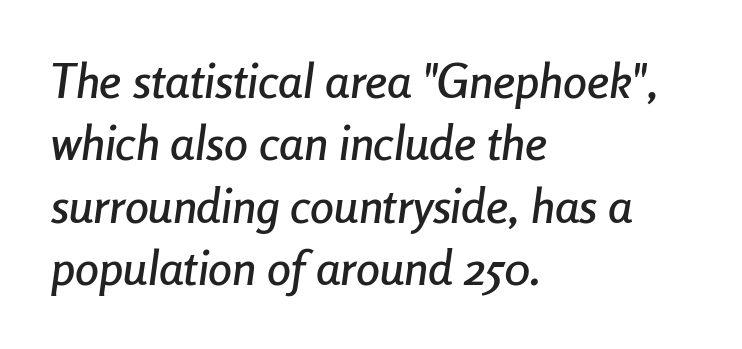
Baseline-to-baseline distance is the conventional proportion of letter height. Looking at the ascenders, they clearly lean. Students, note that the glyphs here touch the page at normal intervals. Glance below the letters and you will spot only blank space. Is the block centered? No — it sits flush against the left margin. Looks like regular typesetting: each glyph gets only the width it needs.
